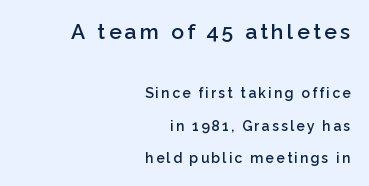
The image shows 21 px text type, upright; set right-aligned, loose line spacing (2.31x), not underlined; the first (top) block is 1.5x larger.
